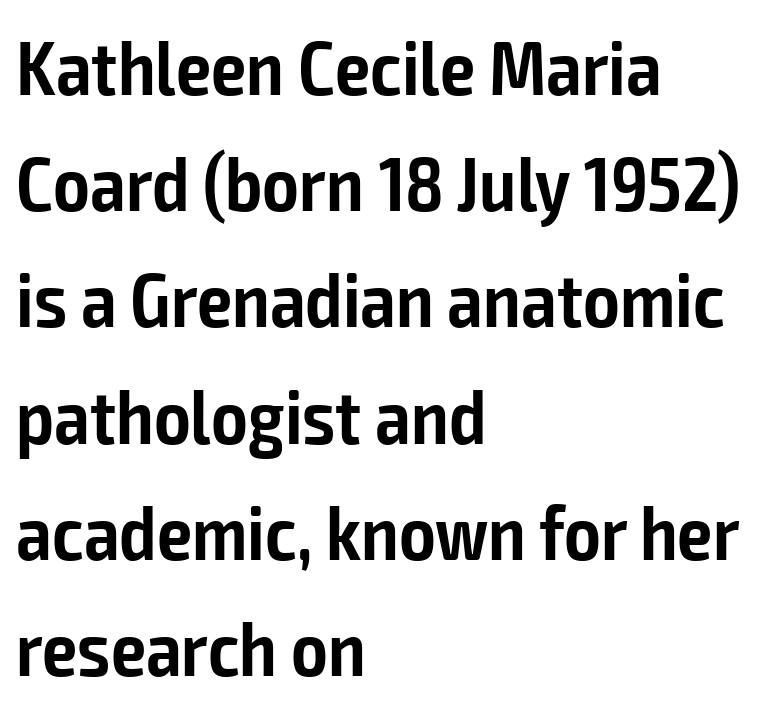
Q: Is the text bold? A: Semi-bold.
Q: Is the text italic (slanted)? A: No, it is upright.
Q: Is the typeface a serif or a sans-serif typeface? A: Sans-serif.
Q: Is the text underlined? A: No.
Q: How is the paragraph aligned? A: Left-aligned.
Q: Is the spacing between letters normal or unusually wide? A: Normal.
Q: Is the spacing between lines tight, normal or loose? A: Normal.
Q: Width (condensed, normal, or wide)? A: Condensed.
Q: Stroke contrast? A: Low.
Q: x-height? A: Medium.
Q: Monospaced? A: No.
